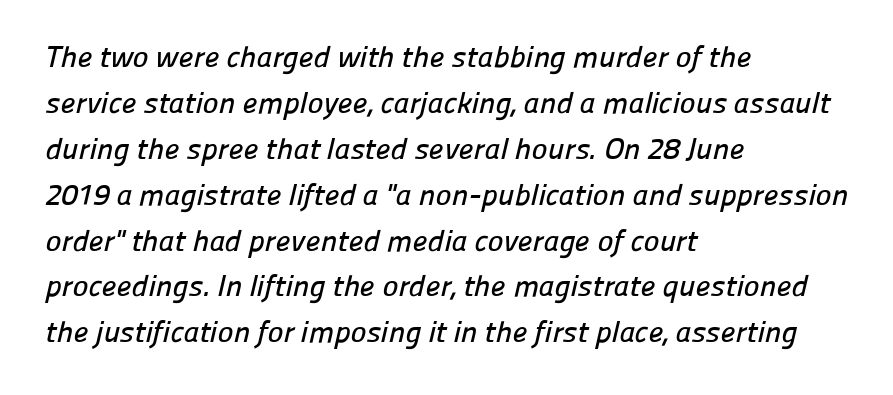
{"serif": "no", "width": "normal", "stroke_contrast": "low", "x_height": "medium", "monospaced": "no", "underline": "no", "align": "left", "line_spacing": "normal", "line_spacing_ratio": 1.53, "letter_spacing": "normal", "letter_spacing_em": 0.0, "glyph_px": 30}
